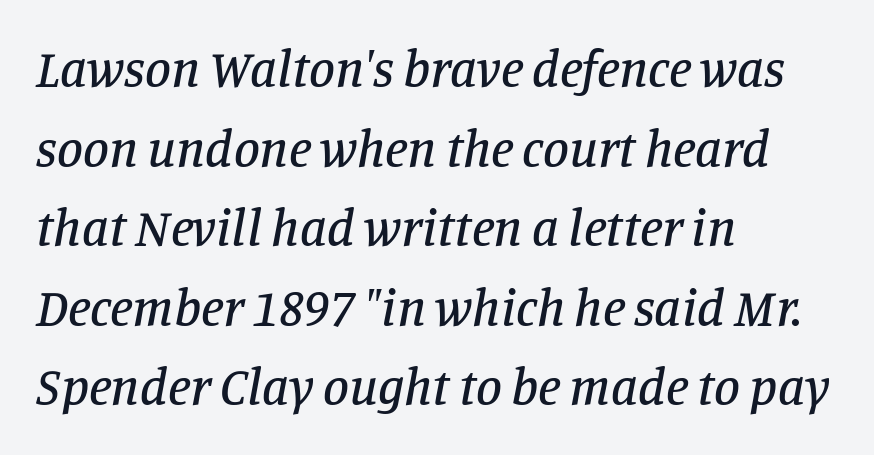
Q: Is the text italic (slanted)? A: Yes, it leans right by about 11 degrees.
Q: Is the typeface a serif or a sans-serif typeface? A: Serif.
Q: Is the text underlined? A: No.
Q: How is the paragraph aligned? A: Left-aligned.
Q: Is the spacing between letters normal or unusually wide? A: Normal.
Q: Is the spacing between lines tight, normal or loose? A: Normal.
Q: Width (condensed, normal, or wide)? A: Normal.
Q: Stroke contrast? A: Low.
Q: x-height? A: Large.
Q: Monospaced? A: No.
